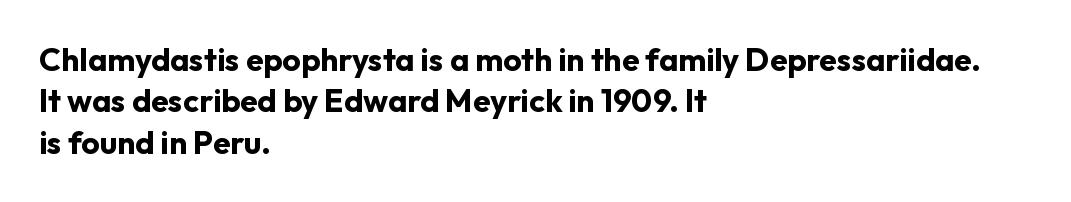
Q: Is the text bold? A: Yes.
Q: Is the text italic (slanted)? A: No, it is upright.
Q: Is the typeface a serif or a sans-serif typeface? A: Sans-serif.
Q: Is the text underlined? A: No.
Q: How is the paragraph aligned? A: Left-aligned.
Q: Is the spacing between letters normal or unusually wide? A: Normal.
Q: Is the spacing between lines tight, normal or loose? A: Normal.
Q: Width (condensed, normal, or wide)? A: Normal.
Q: Stroke contrast? A: Low.
Q: x-height? A: Medium.
Q: Monospaced? A: No.
